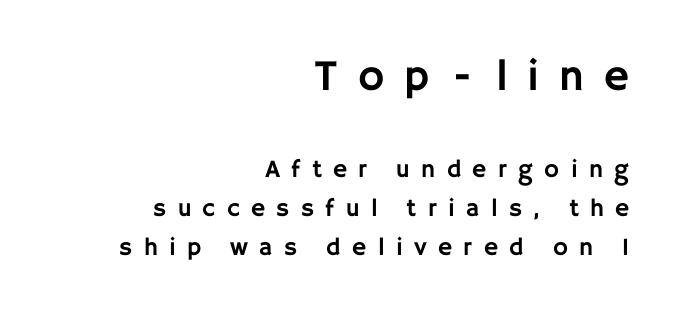
Q: Is the text italic (slanted)? A: No, it is upright.
Q: Is the typeface a serif or a sans-serif typeface? A: Sans-serif.
Q: Is the text underlined? A: No.
Q: How is the paragraph aligned? A: Right-aligned.
Q: Is the spacing between letters normal or unusually wide? A: Unusually wide.
Q: Is the spacing between lines tight, normal or loose? A: Normal.
Q: Which block of text is set in a larger size, the first (top) or the second (bottom)? A: The first (top) one.
Q: Width (condensed, normal, or wide)? A: Normal.
Q: Stroke contrast? A: Low.
Q: x-height? A: Large.
Q: Monospaced? A: No.
